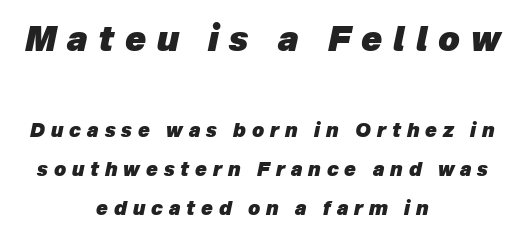
Compared with typical paragraphs, the rows here are farther apart. Varying glyph widths throughout — classic text-font behaviour. Block one is the big one; block two sits smaller underneath. Unmarked baselines from the first word to the last. Layout note: lines centered.
